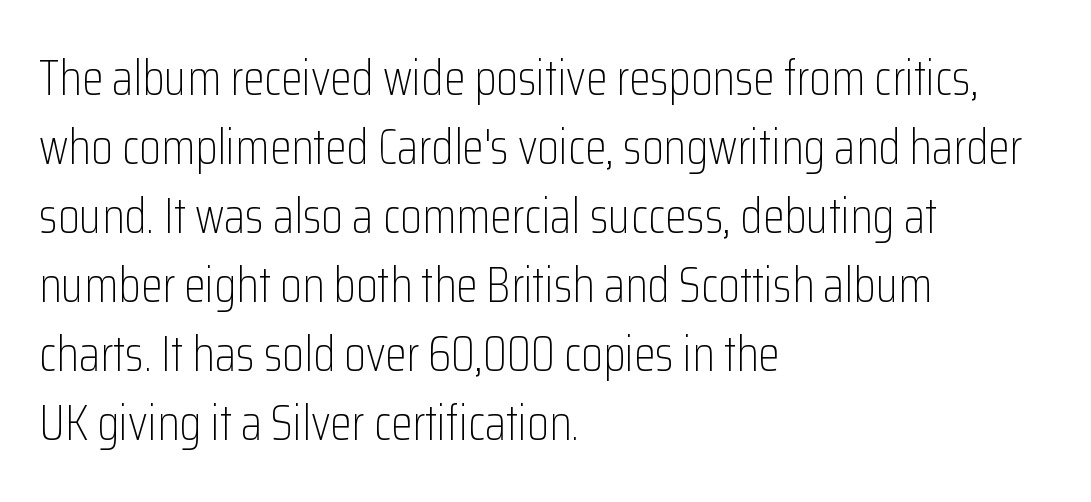
The type is set solid horizontally, with unmodified tracking. A sans-serif font was chosen for this passage. Letters have the restrained weight of plain body copy at most. Rendered with straight, roman letterforms. Character widths vary here, with narrow letters taking less room than wide ones. Bare-footed words on every line.
